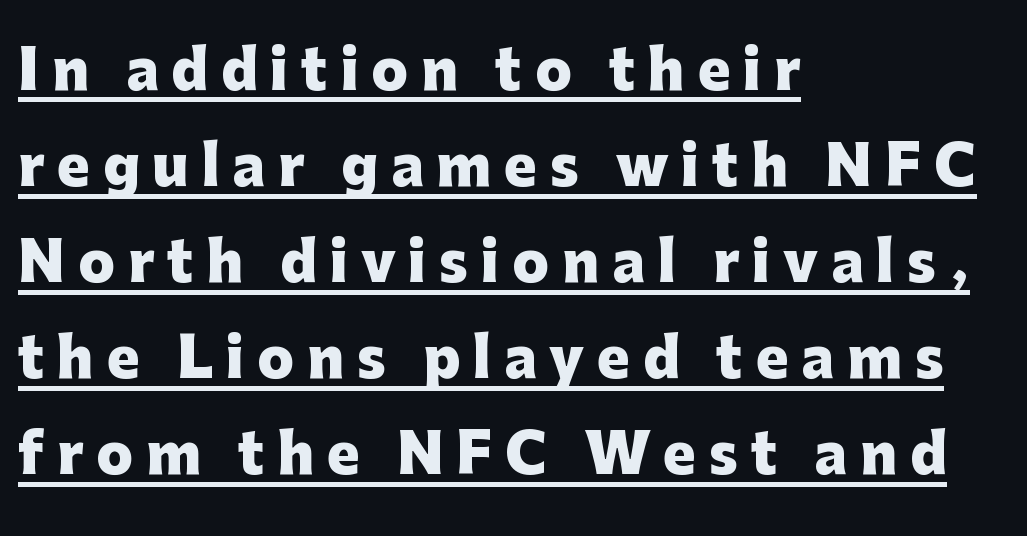
{"serif": "no", "italic": "no", "bold": "yes", "weight": "heavy", "width": "normal", "stroke_contrast": "low", "x_height": "medium", "monospaced": "no", "underline": "yes", "align": "left", "line_spacing_ratio": 1.78, "letter_spacing": "wide", "letter_spacing_em": 0.24, "glyph_px": 54}
